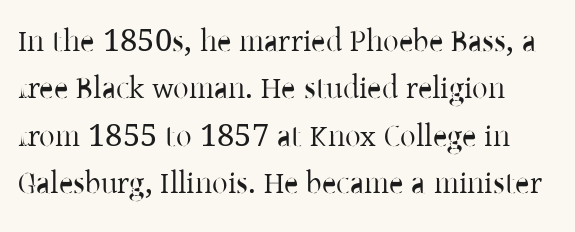
The image shows 31 px regular-weight serif type, upright; set normal line spacing (1.53x), normal letter spacing, not underlined; low stroke contrast and a medium x-height.
